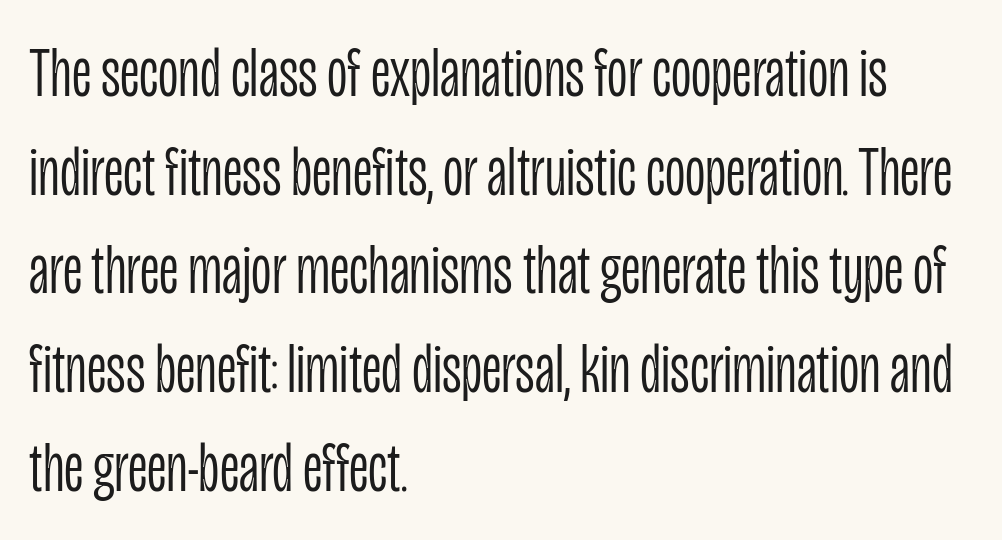
The image shows 71 px light, condensed sans-serif type, upright; set left-aligned, normal line spacing (1.39x), normal letter spacing, not underlined; low stroke contrast and a large x-height.
